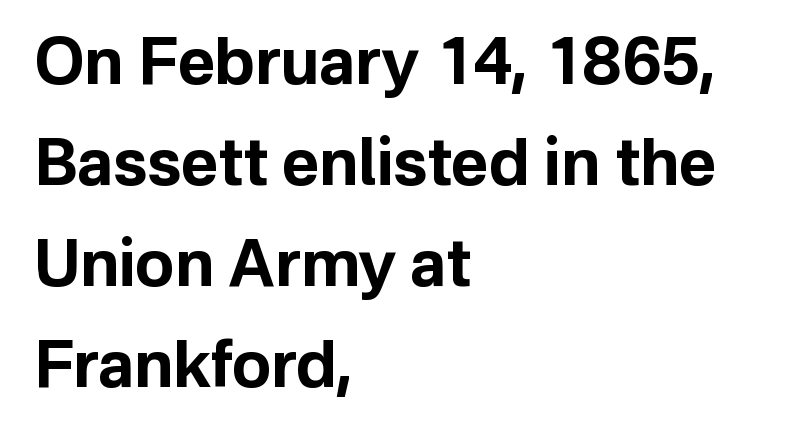
The strokes are fattened all the way to bold. Unmarked baselines from the first word to the last. A sans-serif font was chosen for this passage. Look at the tracking — it's just the regular setting, nothing added.
